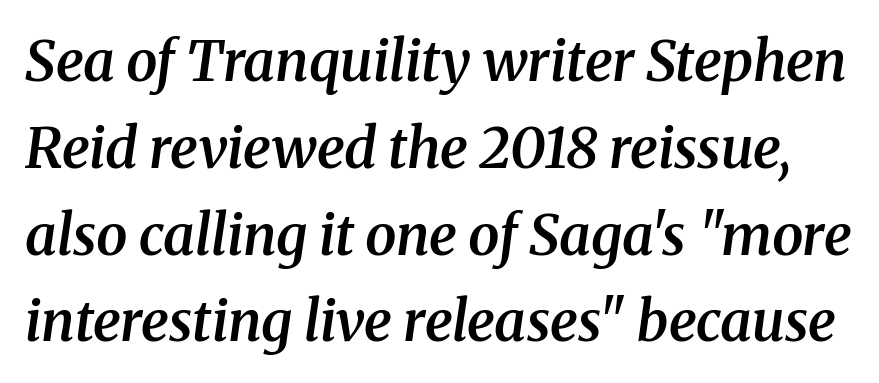
The letters advance in unequal steps, a hallmark of proportional type. The words here are not underlined. In terms of leading, this rendering sits right in the middle. It's the slanting kind of type. The letters are semibold — heavier than regular but short of a full bold.
